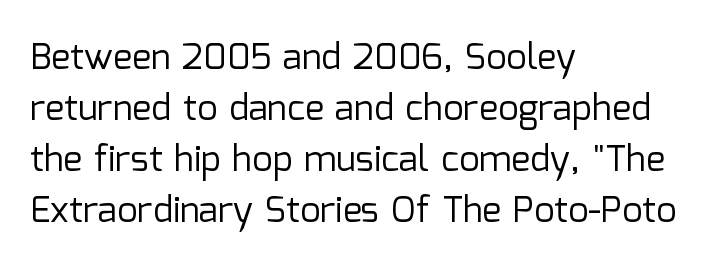
The image shows 36 px regular-weight sans-serif type, upright; set left-aligned, normal line spacing (1.42x), normal letter spacing, not underlined; low stroke contrast and a medium x-height.
